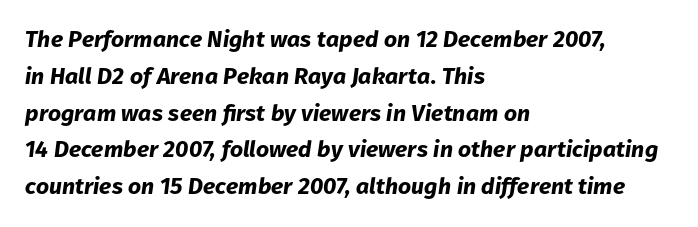
Q: Is the text bold? A: Yes.
Q: Is the text italic (slanted)? A: Yes, it leans right by about 8 degrees.
Q: Is the text underlined? A: No.
Q: How is the paragraph aligned? A: Left-aligned.
Q: Is the spacing between letters normal or unusually wide? A: Normal.
Q: Is the spacing between lines tight, normal or loose? A: Normal.
